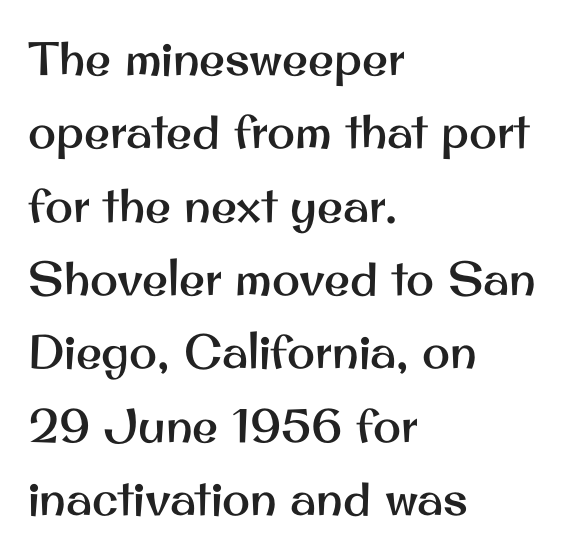
Q: Is the text italic (slanted)? A: No, it is upright.
Q: Is the typeface a serif or a sans-serif typeface? A: Sans-serif.
Q: Is the text underlined? A: No.
Q: How is the paragraph aligned? A: Left-aligned.
Q: Is the spacing between letters normal or unusually wide? A: Normal.
Q: Is the spacing between lines tight, normal or loose? A: Normal.
Q: Width (condensed, normal, or wide)? A: Normal.
Q: Stroke contrast? A: Medium.
Q: x-height? A: Small.
Q: Monospaced? A: No.
